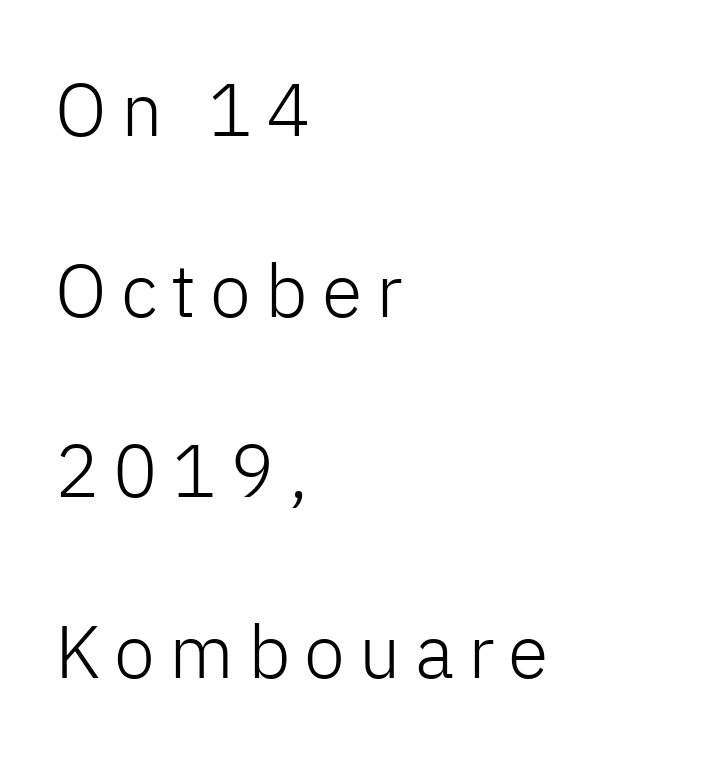
{"serif": "no", "italic": "no", "bold": "no", "weight": "light", "width": "normal", "stroke_contrast": "low", "x_height": "medium", "monospaced": "no", "underline": "no", "align": "left", "line_spacing": "loose", "line_spacing_ratio": 2.44, "glyph_px": 74}
